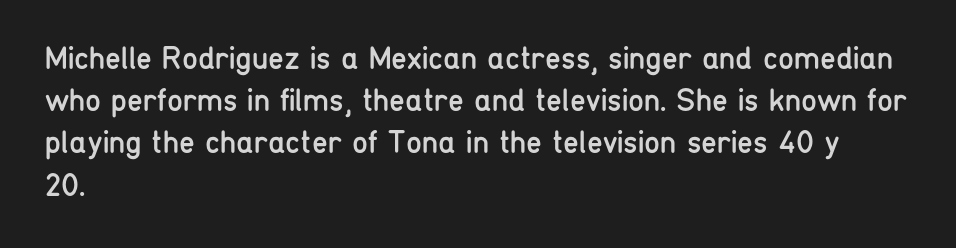
{"serif": "no", "italic": "no", "bold": "no", "weight": "regular", "width": "condensed", "stroke_contrast": "low", "x_height": "medium", "monospaced": "no", "underline": "no", "align": "left", "line_spacing": "normal", "line_spacing_ratio": 1.32, "letter_spacing": "normal", "letter_spacing_em": 0.0, "glyph_px": 32}
